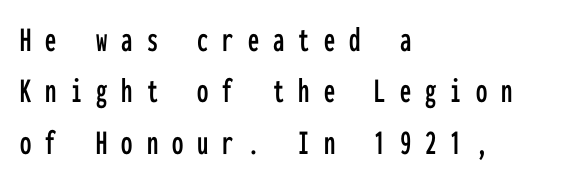
Unlike italic type, these characters show no tilt at all. Do the characters align in a grid? Yes, the font is monospaced. Each letter's strokes conclude bluntly, with no projecting serifs. Casual observation: everything's shoved over to the left. Letter spacing: wide.
